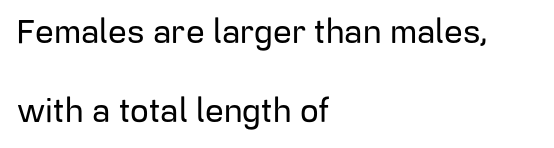
{"serif": "no", "italic": "no", "width": "normal", "stroke_contrast": "low", "x_height": "medium", "monospaced": "no", "underline": "no", "align": "left", "line_spacing": "loose", "line_spacing_ratio": 2.4, "letter_spacing": "normal", "letter_spacing_em": 0.0, "glyph_px": 33}
